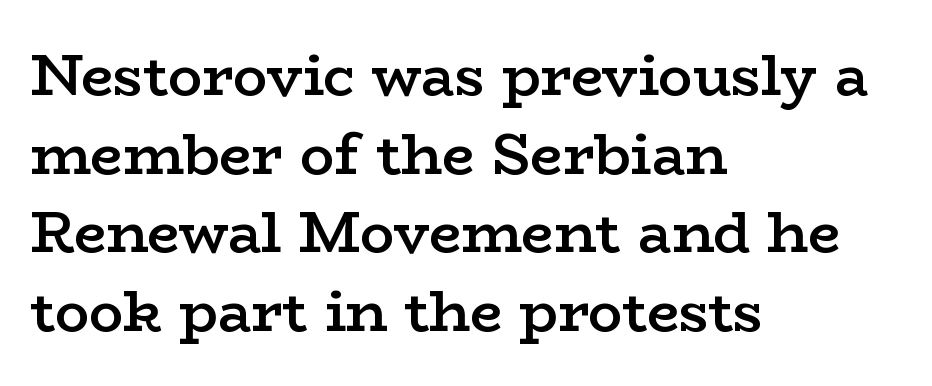
The image shows 57 px semibold, wide serif type, upright; set left-aligned, normal line spacing (1.38x), normal letter spacing, not underlined; low stroke contrast and a medium x-height.
